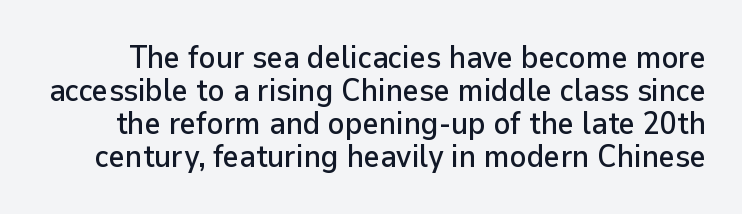
A typesetter would mark this as roman, not italic. The letters sit at their default tracking, neither squeezed nor spread. Font category for this specimen: sans-serif. Horizontal bands of white between lines are thin slivers.
